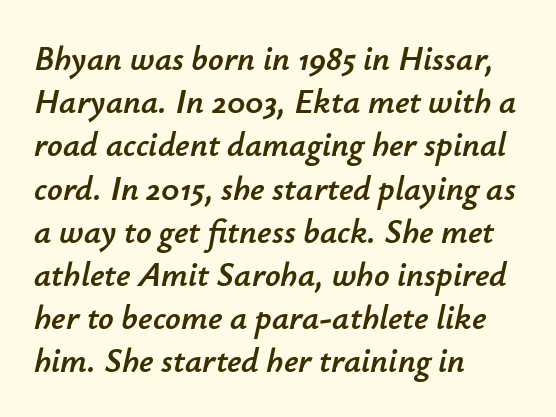
The image shows 34 px text type, italic (leaning right); set left-aligned, normal line spacing (1.27x), normal letter spacing, not underlined; low stroke contrast and a small x-height.
